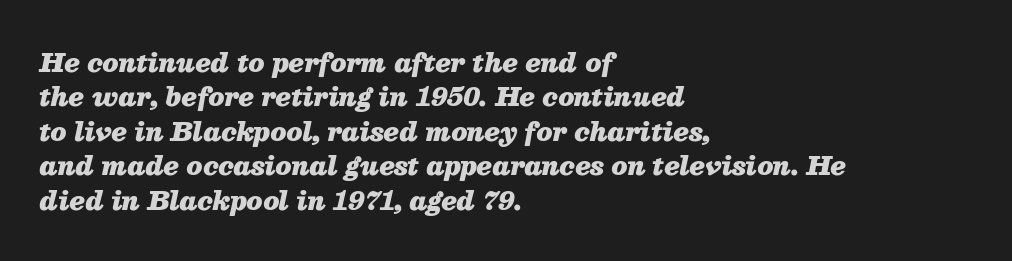
{"italic": "yes", "lean": "right", "slant_degrees": 13, "bold": "yes", "underline": "no", "align": "left", "line_spacing": "normal", "line_spacing_ratio": 1.38, "letter_spacing": "normal", "letter_spacing_em": 0.0, "glyph_px": 25}
